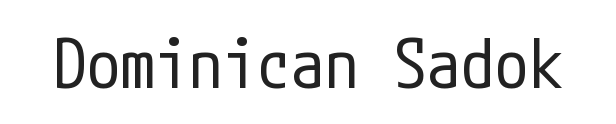
Q: Is the text bold? A: No.
Q: Is the text italic (slanted)? A: No, it is upright.
Q: Is the typeface a serif or a sans-serif typeface? A: Sans-serif.
Q: Is the text underlined? A: No.
Q: Is the spacing between letters normal or unusually wide? A: Normal.
Q: Width (condensed, normal, or wide)? A: Condensed.
Q: Stroke contrast? A: Low.
Q: x-height? A: Medium.
